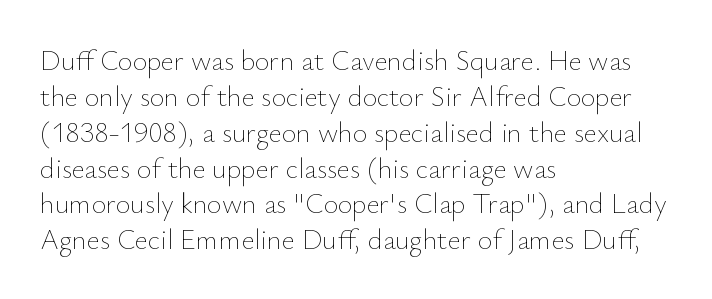
{"italic": "no", "bold": "no", "weight": "thin", "width": "normal", "stroke_contrast": "low", "x_height": "small", "monospaced": "no", "underline": "no", "align": "left", "line_spacing": "normal", "line_spacing_ratio": 1.28, "letter_spacing": "normal", "letter_spacing_em": 0.0, "glyph_px": 28}
